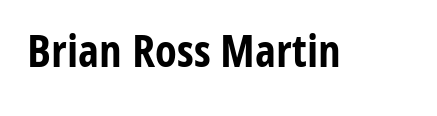
{"serif": "no", "italic": "no", "bold": "yes", "weight": "bold", "width": "condensed", "stroke_contrast": "low", "x_height": "medium", "monospaced": "no", "underline": "no", "letter_spacing": "normal", "letter_spacing_em": 0.0, "glyph_px": 45}
